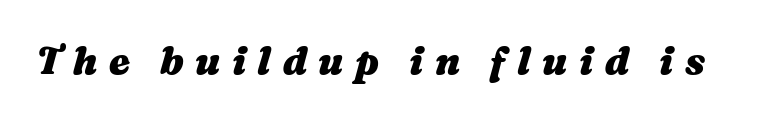
The image shows 38 px heavy, wide type, italic (leaning right); set unusually wide letter spacing (+0.3 em), not underlined; medium stroke contrast and a medium x-height.
